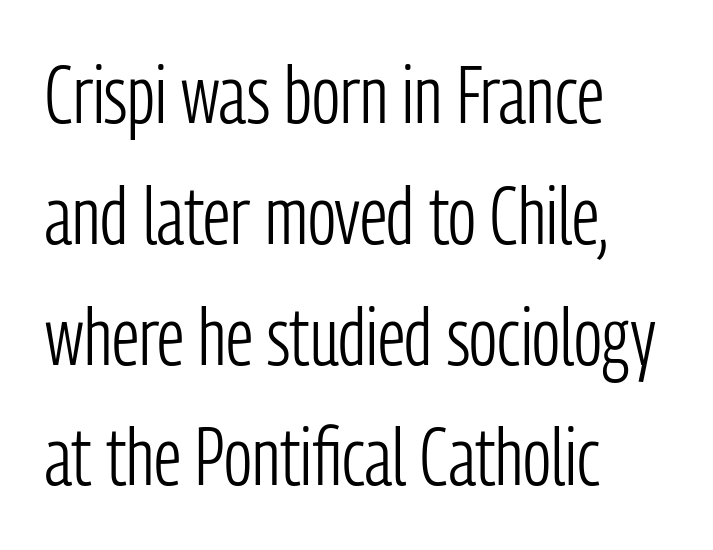
The image shows 80 px light, condensed sans-serif type, upright; set left-aligned, normal line spacing (1.51x), normal letter spacing, not underlined; low stroke contrast and a medium x-height.
